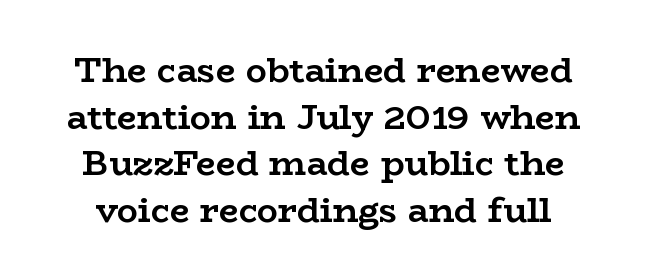
{"serif": "yes", "italic": "no", "bold": "yes", "weight": "semibold", "width": "wide", "stroke_contrast": "low", "x_height": "medium", "monospaced": "no", "underline": "no", "line_spacing": "normal", "line_spacing_ratio": 1.33, "letter_spacing": "normal", "letter_spacing_em": 0.0, "glyph_px": 35}
